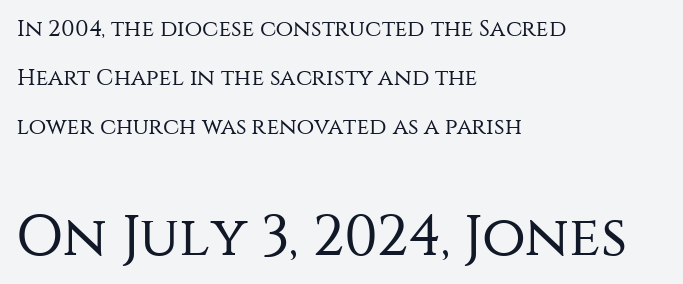
Is this a heavy cut? Hardly; it is regular or lighter. A typesetter would mark this as roman, not italic. The gaps between neighbouring characters are ordinary and unremarkable. If you drew a ruler down the left edge, every line would touch it. The block sitting lower on the canvas is the one with enlarged characters.
